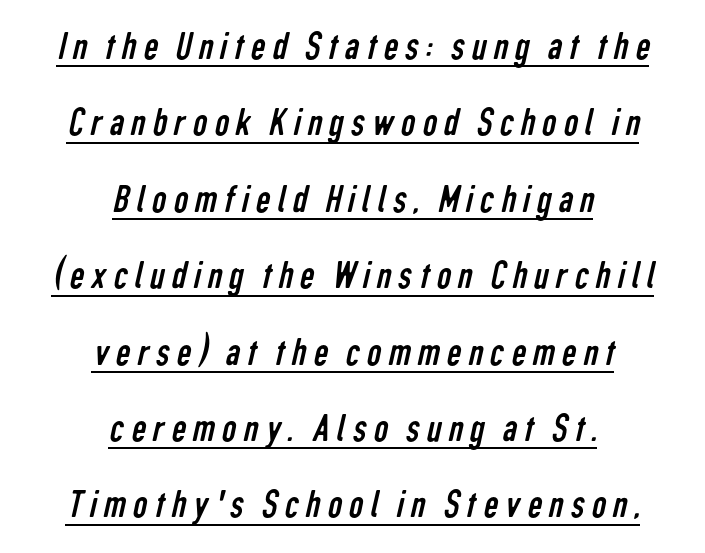
The image shows 40 px regular-weight, condensed sans-serif type; set centered, loose line spacing (1.91x), underlined; low stroke contrast and a medium x-height.
